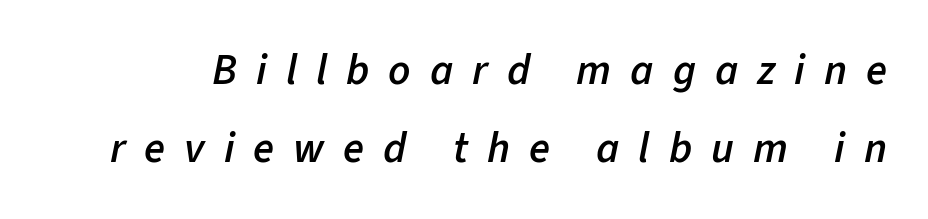
Q: Is the text bold? A: Semi-bold.
Q: Is the text italic (slanted)? A: Yes, it leans right by about 11 degrees.
Q: Is the text underlined? A: No.
Q: Is the spacing between letters normal or unusually wide? A: Unusually wide.
Q: Width (condensed, normal, or wide)? A: Normal.
Q: Stroke contrast? A: Low.
Q: x-height? A: Medium.
Q: Monospaced? A: No.
